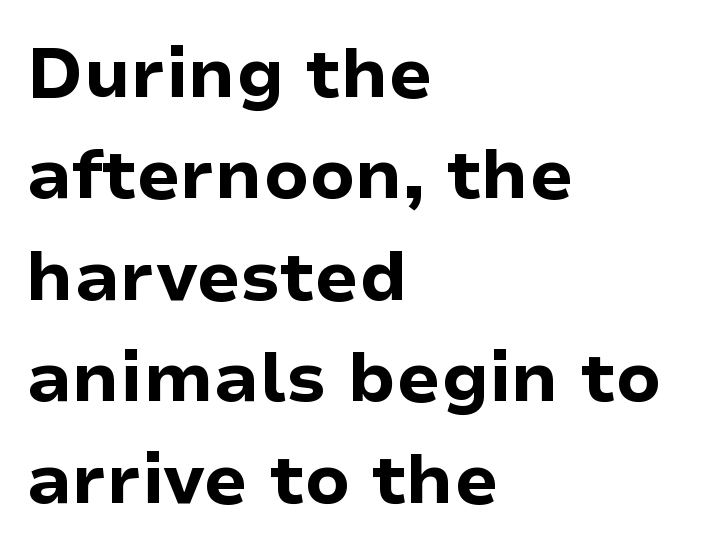
Horizontally, the lines are justified to the leading edge only. Descender tails drop into unmarked territory. Do the characters align in a grid? No, the font is proportional. How would I describe the line gaps? Plain and ordinary.
